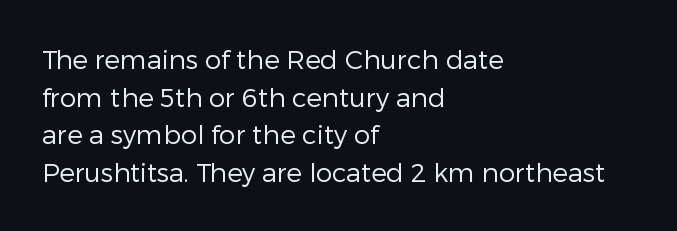
The image shows 26 px text type, upright; set left-aligned, normal line spacing (1.45x), normal letter spacing, not underlined.
